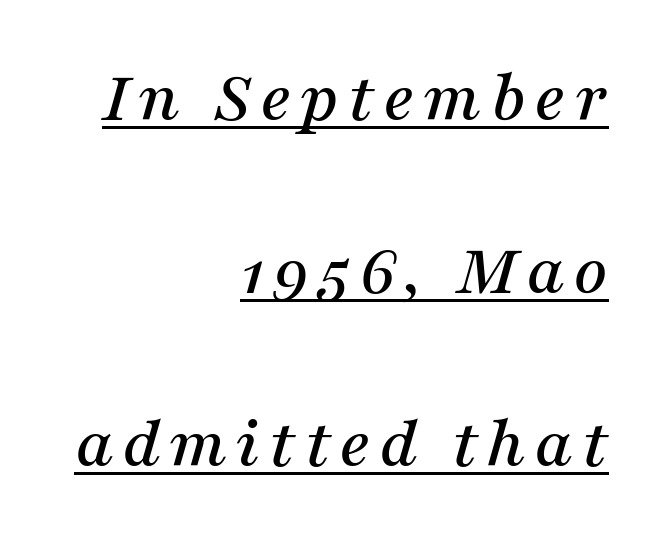
Spacing verdict: proportional, widths tailored to each character. Horizontally, the lines are justified to the trailing edge only. It's the slanting kind of type. The space between consecutive lines is lavish. A baseline rule has been typeset under these characters.
